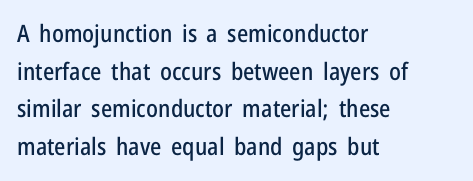
The image shows 24 px text type, upright; set left-aligned, normal line spacing (1.57x), normal letter spacing, not underlined.
